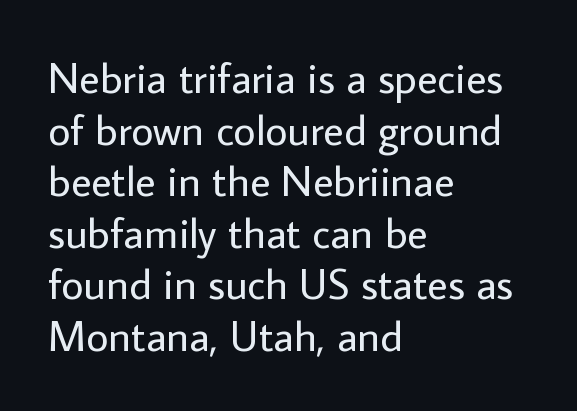
{"serif": "no", "italic": "no", "bold": "no", "weight": "regular", "width": "normal", "stroke_contrast": "low", "x_height": "medium", "monospaced": "no", "underline": "no", "align": "left", "line_spacing_ratio": 1.2, "letter_spacing": "normal", "letter_spacing_em": 0.0, "glyph_px": 43}
